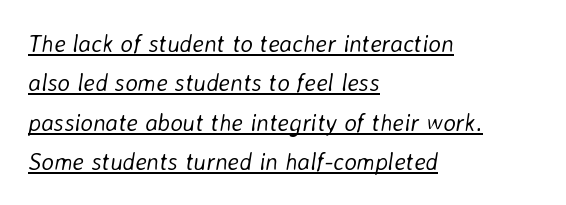
The image shows 24 px text type, italic (leaning right); set left-aligned, normal line spacing (1.64x), normal letter spacing, underlined.
